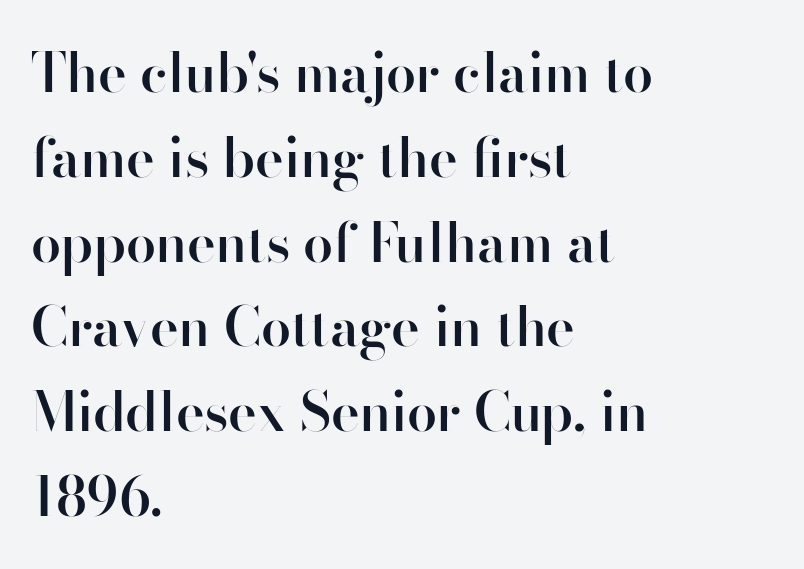
Typographically, this falls in the sans-serif category. You could call the tracking neutral — neither tight nor loose. Normally led — the rows are evenly, conventionally spaced. Typesetter's note: demi weight, one step under bold. Character widths vary here, with narrow letters taking less room than wide ones.
